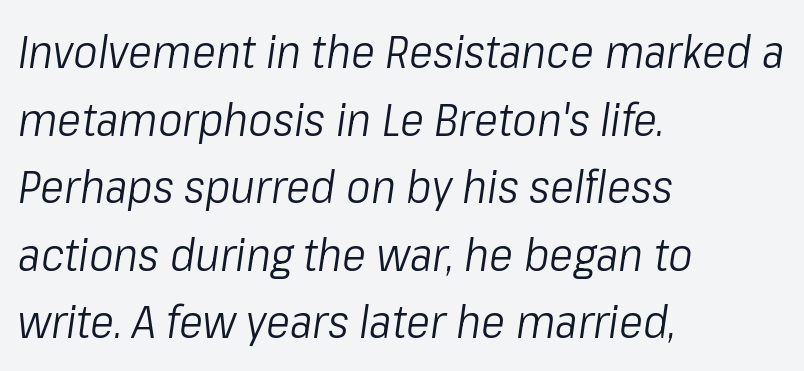
{"italic": "yes", "lean": "right", "slant_degrees": 8, "bold": "no", "weight": "light", "width": "condensed", "stroke_contrast": "low", "x_height": "medium", "monospaced": "no", "underline": "no", "align": "left", "line_spacing": "normal", "line_spacing_ratio": 1.47, "letter_spacing": "normal", "letter_spacing_em": 0.0, "glyph_px": 46}
